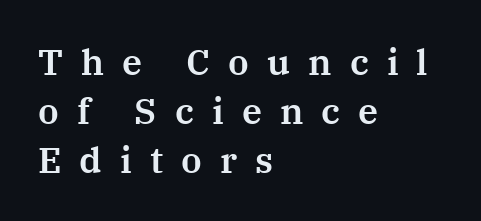
This sample has the flowing, uneven cadence of proportional lettering. When letters stand straight like this, we call the style roman or upright. Type style note: has serifs. Each word looks stretched out because of the extra space between its letters.
